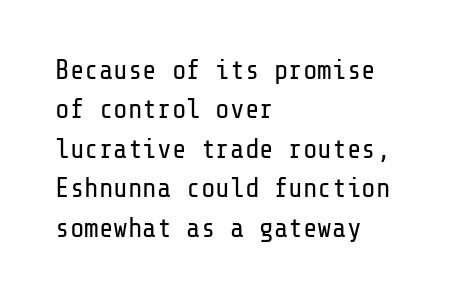
Quick note: not italic, upright. Is the stroke heavy? The answer is a plain regular-or-lighter. The setting favours the left margin, as ordinary paragraphs usually do. Has an underline been added? It has not. Tracking here is standard; glyphs follow each other at the usual distance. Line spacing here is normal.
